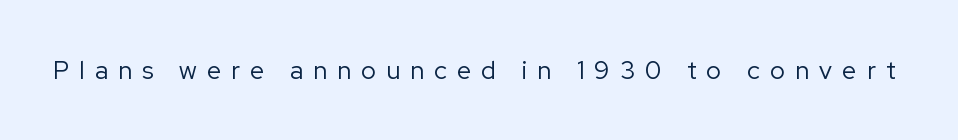
The image shows 25 px text type, upright; set unusually wide letter spacing (+0.41 em), not underlined.
